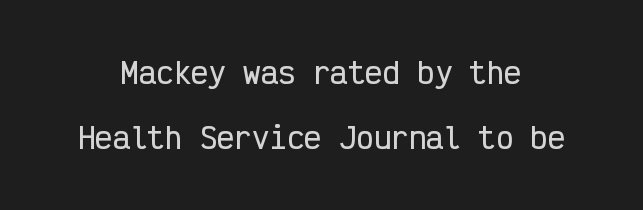
Type style note: lacks serifs. Does extra space separate the letters? No, they use regular spacing. A bare baseline throughout the passage. The paragraph shown floats in the horizontal middle.
